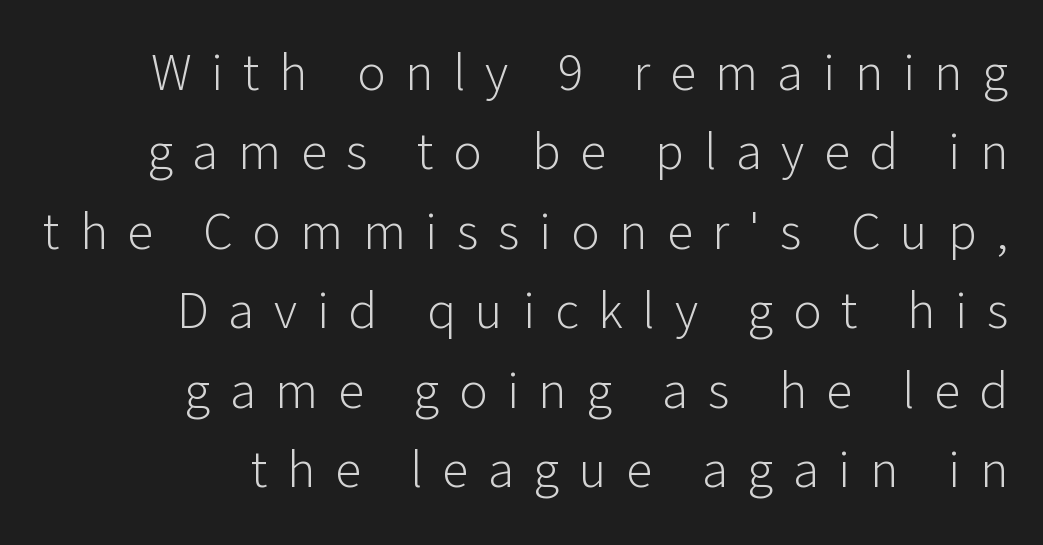
Q: Is the text bold? A: No.
Q: Is the text italic (slanted)? A: No, it is upright.
Q: Is the typeface a serif or a sans-serif typeface? A: Sans-serif.
Q: Is the text underlined? A: No.
Q: How is the paragraph aligned? A: Right-aligned.
Q: Is the spacing between letters normal or unusually wide? A: Unusually wide.
Q: Is the spacing between lines tight, normal or loose? A: Normal.
Q: Width (condensed, normal, or wide)? A: Normal.
Q: Stroke contrast? A: Low.
Q: x-height? A: Medium.
Q: Monospaced? A: No.
